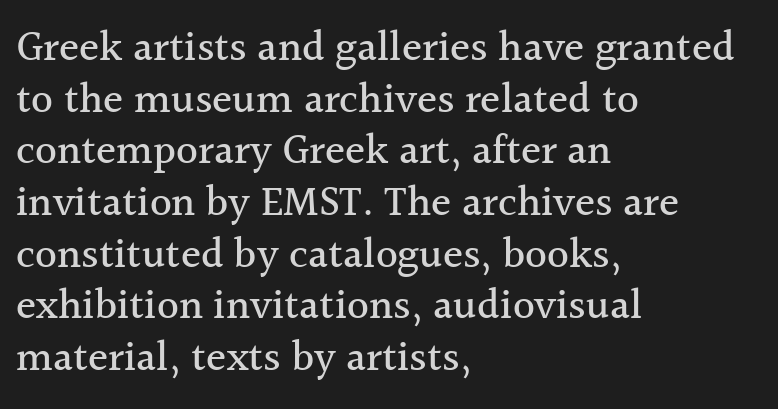
The image shows 42 px serif type, upright; set left-aligned, line spacing 1.23x, normal letter spacing, not underlined; a medium x-height.
